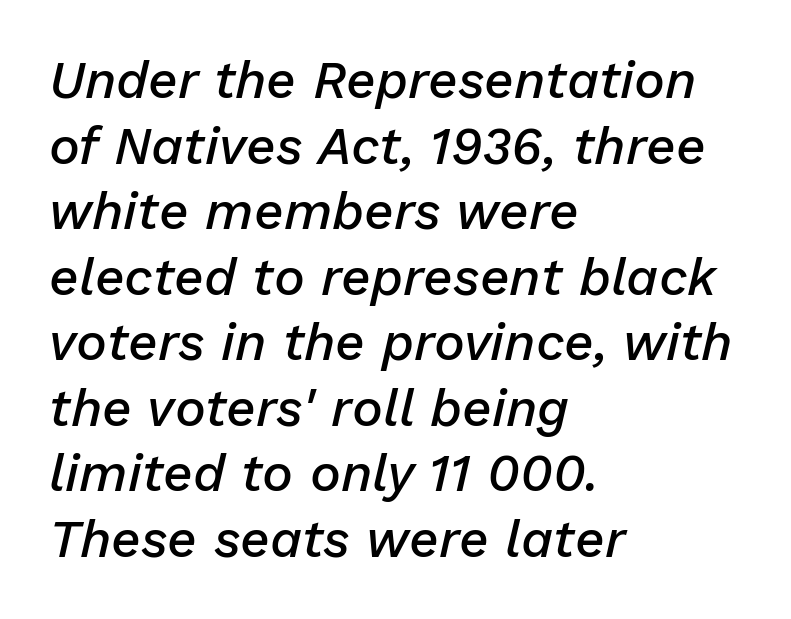
Q: Is the text bold? A: Semi-bold.
Q: Is the text italic (slanted)? A: Yes, it leans right by about 13 degrees.
Q: Is the text underlined? A: No.
Q: How is the paragraph aligned? A: Left-aligned.
Q: Is the spacing between letters normal or unusually wide? A: Normal.
Q: Is the spacing between lines tight, normal or loose? A: Normal.
Q: Width (condensed, normal, or wide)? A: Normal.
Q: Stroke contrast? A: Low.
Q: x-height? A: Medium.
Q: Monospaced? A: No.
